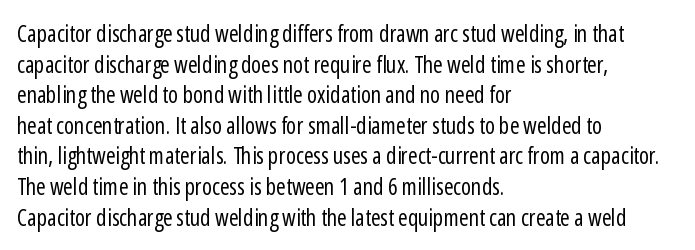
Q: Is the text bold? A: No.
Q: Is the text italic (slanted)? A: No, it is upright.
Q: Is the text underlined? A: No.
Q: How is the paragraph aligned? A: Left-aligned.
Q: Is the spacing between letters normal or unusually wide? A: Normal.
Q: Is the spacing between lines tight, normal or loose? A: Normal.
